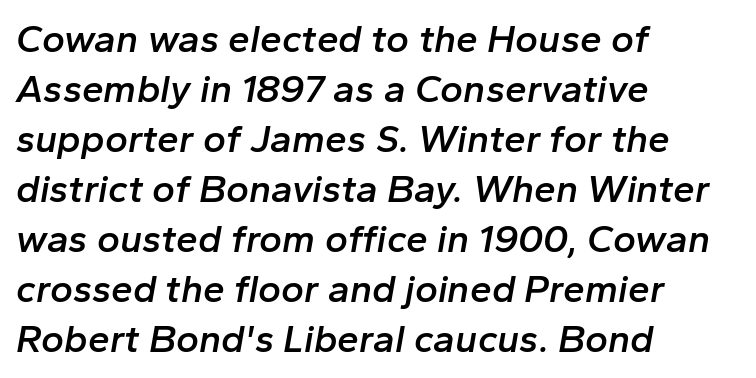
The image shows 39 px semibold type, italic (leaning right); set left-aligned, normal line spacing (1.28x), normal letter spacing, not underlined; low stroke contrast and a medium x-height.
